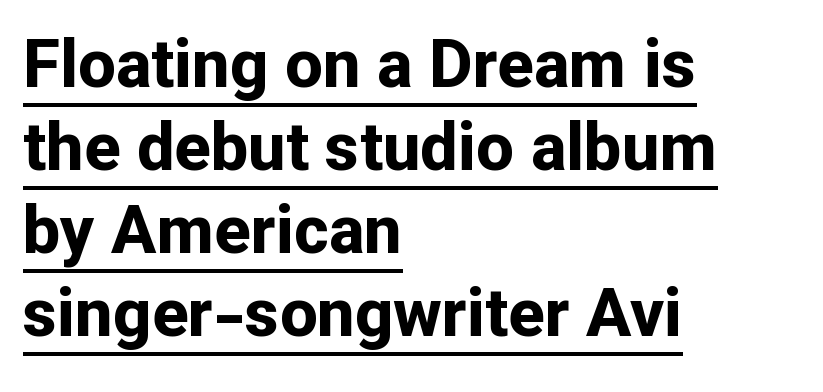
Q: Is the text bold? A: Yes.
Q: Is the text italic (slanted)? A: No, it is upright.
Q: Is the typeface a serif or a sans-serif typeface? A: Sans-serif.
Q: Is the text underlined? A: Yes.
Q: How is the paragraph aligned? A: Left-aligned.
Q: Is the spacing between letters normal or unusually wide? A: Normal.
Q: Width (condensed, normal, or wide)? A: Normal.
Q: Stroke contrast? A: Low.
Q: x-height? A: Medium.
Q: Monospaced? A: No.
